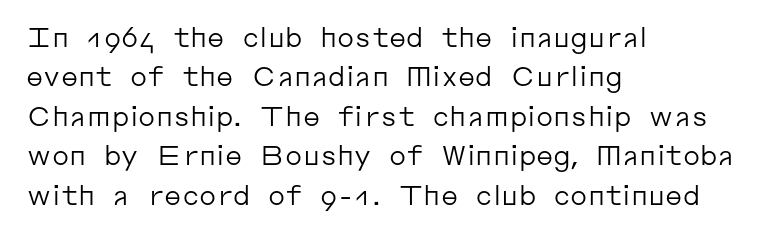
Quick note: not italic, upright. Is the stroke heavy? The answer is a plain regular-or-lighter. The setting favours the left margin, as ordinary paragraphs usually do. Has an underline been added? It has not. Tracking here is standard; glyphs follow each other at the usual distance. Line spacing here is normal.
